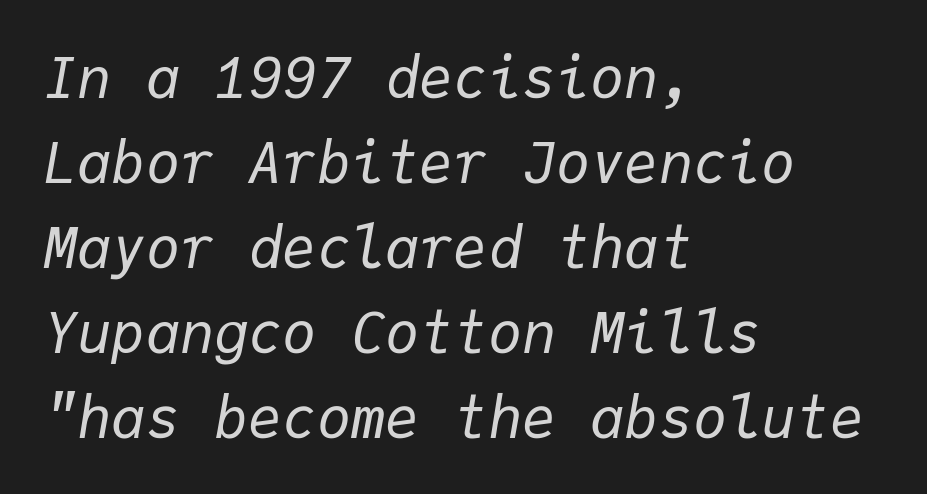
The image shows 57 px regular-weight type, italic (leaning right), monospaced; set left-aligned, normal line spacing (1.49x), normal letter spacing, not underlined; low stroke contrast and a medium x-height.
